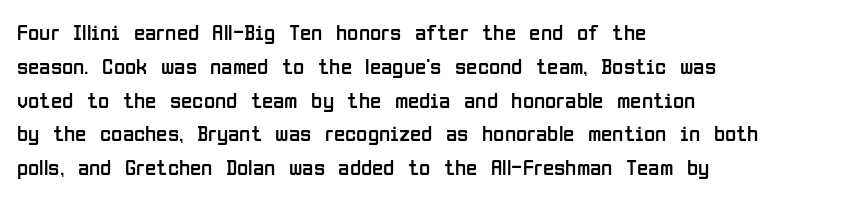
Q: Is the text bold? A: No.
Q: Is the text italic (slanted)? A: No, it is upright.
Q: Is the text underlined? A: No.
Q: How is the paragraph aligned? A: Left-aligned.
Q: Is the spacing between letters normal or unusually wide? A: Normal.
Q: Is the spacing between lines tight, normal or loose? A: Normal.
